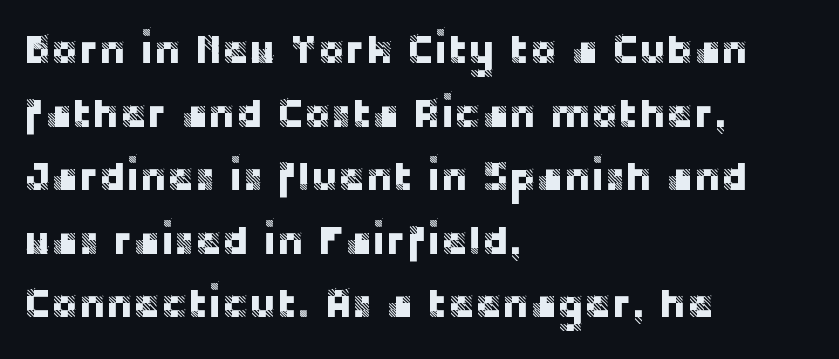
Q: Is the text italic (slanted)? A: No, it is upright.
Q: Is the typeface a serif or a sans-serif typeface? A: Sans-serif.
Q: Is the text underlined? A: No.
Q: How is the paragraph aligned? A: Left-aligned.
Q: Is the spacing between letters normal or unusually wide? A: Normal.
Q: Is the spacing between lines tight, normal or loose? A: Normal.
Q: Width (condensed, normal, or wide)? A: Normal.
Q: Stroke contrast? A: Low.
Q: x-height? A: Large.
Q: Monospaced? A: No.
